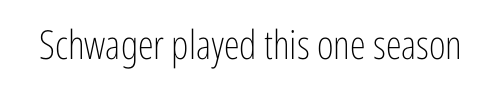
Q: Is the text bold? A: No.
Q: Is the text italic (slanted)? A: No, it is upright.
Q: Is the typeface a serif or a sans-serif typeface? A: Sans-serif.
Q: Is the text underlined? A: No.
Q: Is the spacing between letters normal or unusually wide? A: Normal.
Q: Width (condensed, normal, or wide)? A: Condensed.
Q: Stroke contrast? A: Low.
Q: x-height? A: Medium.
Q: Monospaced? A: No.
